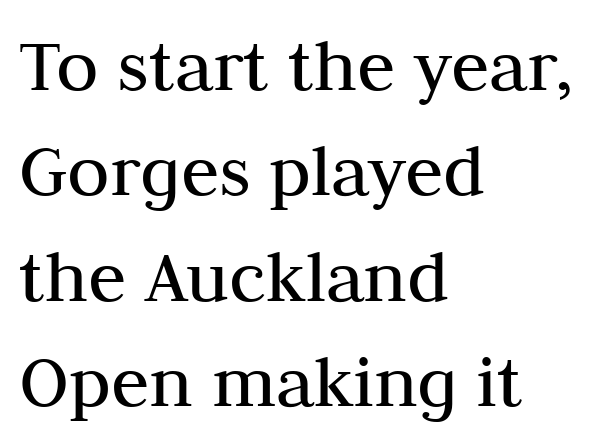
Q: Is the text bold? A: No.
Q: Is the text italic (slanted)? A: No, it is upright.
Q: Is the typeface a serif or a sans-serif typeface? A: Serif.
Q: Is the text underlined? A: No.
Q: How is the paragraph aligned? A: Left-aligned.
Q: Is the spacing between letters normal or unusually wide? A: Normal.
Q: Is the spacing between lines tight, normal or loose? A: Normal.
Q: Width (condensed, normal, or wide)? A: Normal.
Q: Stroke contrast? A: Medium.
Q: x-height? A: Medium.
Q: Monospaced? A: No.
